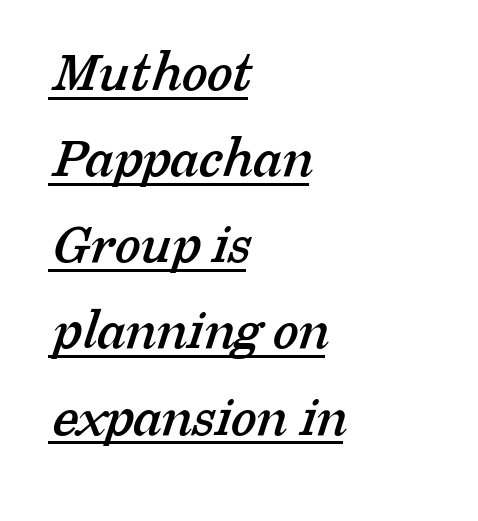
Q: Is the typeface a serif or a sans-serif typeface? A: Serif.
Q: Is the text underlined? A: Yes.
Q: How is the paragraph aligned? A: Left-aligned.
Q: Is the spacing between letters normal or unusually wide? A: Normal.
Q: Is the spacing between lines tight, normal or loose? A: Normal.
Q: Width (condensed, normal, or wide)? A: Normal.
Q: Stroke contrast? A: Low.
Q: x-height? A: Medium.
Q: Monospaced? A: No.
